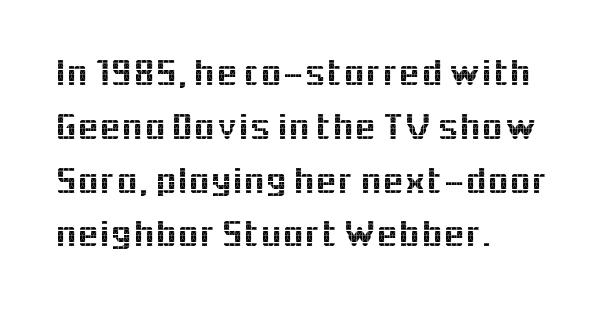
The image shows 39 px sans-serif type, upright; set left-aligned, normal line spacing (1.38x), normal letter spacing, not underlined; a medium x-height.
